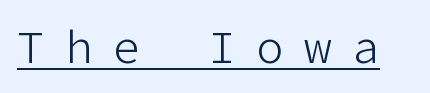
{"serif": "no", "italic": "no", "bold": "no", "weight": "light", "width": "normal", "stroke_contrast": "low", "x_height": "medium", "underline": "yes", "letter_spacing": "wide", "letter_spacing_em": 0.44, "glyph_px": 46}
